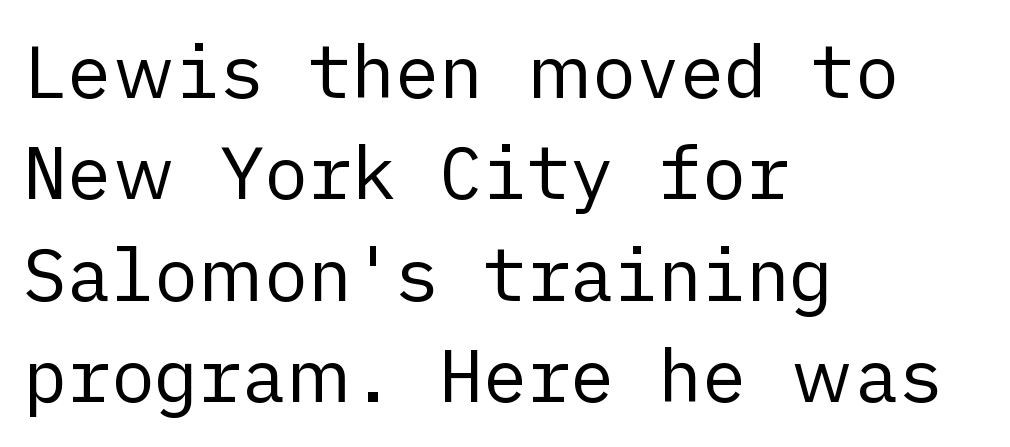
{"serif": "no", "italic": "no", "bold": "no", "weight": "regular", "width": "normal", "stroke_contrast": "low", "x_height": "medium", "underline": "no", "align": "left", "line_spacing": "normal", "line_spacing_ratio": 1.39, "letter_spacing": "normal", "letter_spacing_em": 0.0, "glyph_px": 73}
